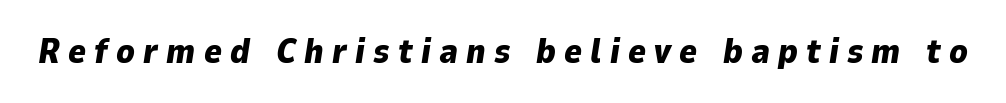
The image shows 34 px heavy type, italic (leaning right); set unusually wide letter spacing (+0.24 em), not underlined; low stroke contrast and a medium x-height.
